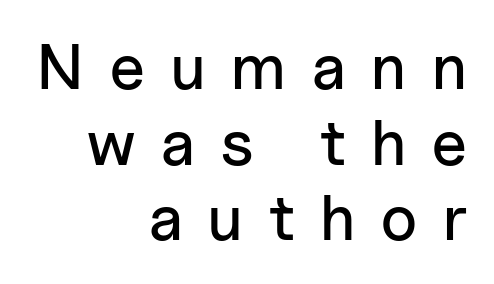
Is this a fixed-width face? No — the glyphs have proportional, varying widths. If you drew a ruler down the right edge, every line would touch it. Italic: no, the glyphs are upright roman. The face used here is a sans, in the tradition of grotesques and geometrics. Here the glyphs are tracked loosely, breaking word shapes into spaced letters.
